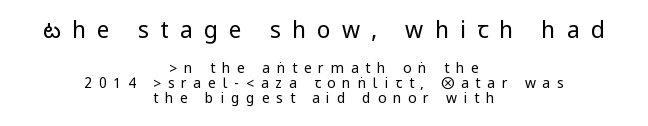
You could barely slide anything between these rows. Each stroke keeps to a modest, everyday thickness or less. Clear beneath every line of the passage. The letters stand straight up with perfectly vertical stems. Spacing between characters has been opened up far beyond the box default.
